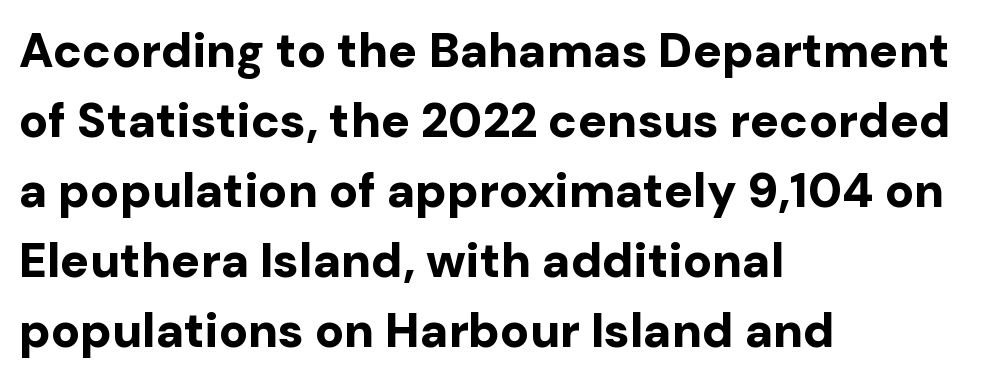
{"serif": "no", "italic": "no", "bold": "yes", "weight": "bold", "width": "normal", "stroke_contrast": "low", "x_height": "medium", "monospaced": "no", "underline": "no", "align": "left", "line_spacing": "normal", "line_spacing_ratio": 1.46, "letter_spacing": "normal", "letter_spacing_em": 0.0, "glyph_px": 48}
